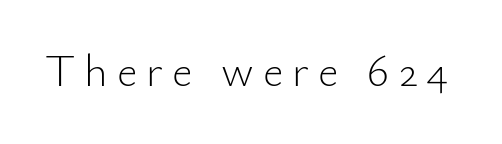
The image shows 45 px light sans-serif type, upright; set unusually wide letter spacing (+0.2 em), not underlined; low stroke contrast and a small x-height.
